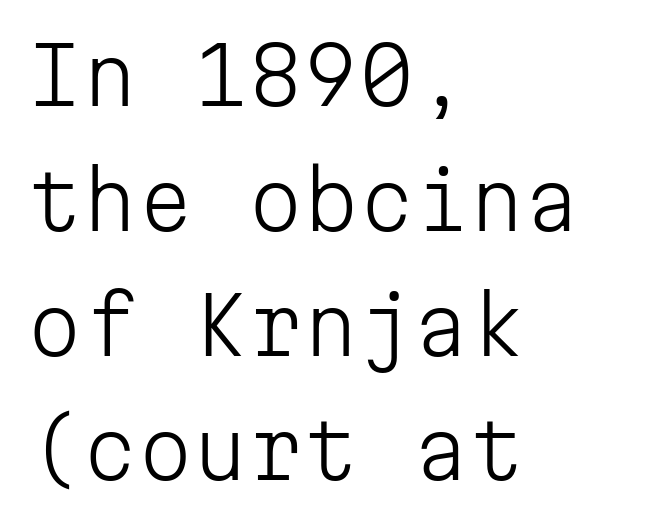
The image shows 79 px light sans-serif type, upright, monospaced; set left-aligned, normal line spacing (1.58x), normal letter spacing, not underlined; low stroke contrast and a medium x-height.
